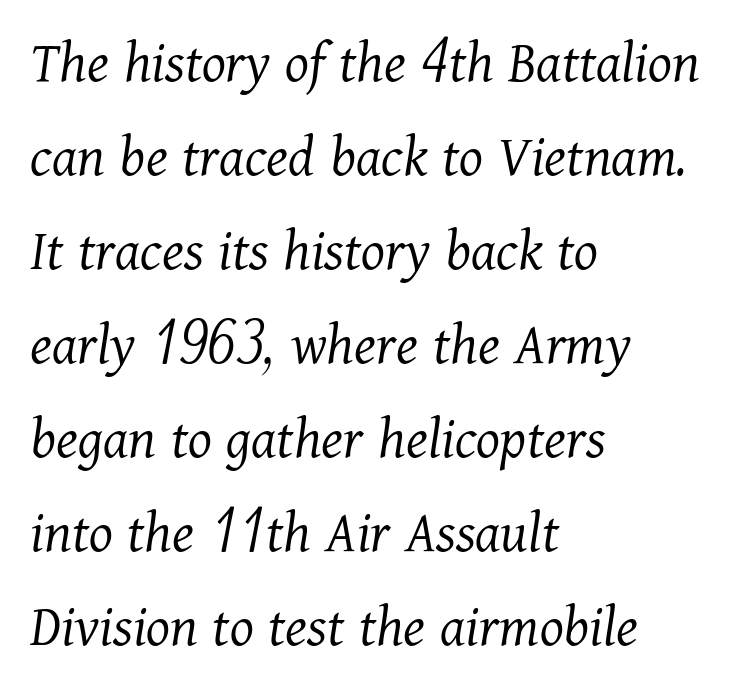
{"serif": "yes", "italic": "yes", "lean": "right", "slant_degrees": 11, "bold": "no", "weight": "light", "width": "normal", "stroke_contrast": "medium", "x_height": "medium", "monospaced": "no", "underline": "no", "align": "left", "line_spacing": "normal", "line_spacing_ratio": 1.54, "letter_spacing": "normal", "letter_spacing_em": 0.0, "glyph_px": 61}
